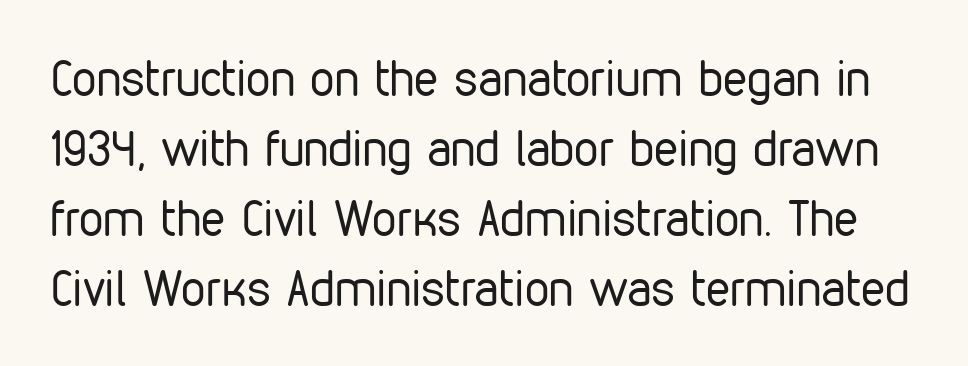
The space directly below the letters is spotless. The passage shown is typed in a proportional face where columns would drift. Standard letterfit; no display-style spreading of the glyphs. Notice how the stems are strictly vertical — no italics here. Is the stroke heavy? The answer is a plain regular-or-lighter.
